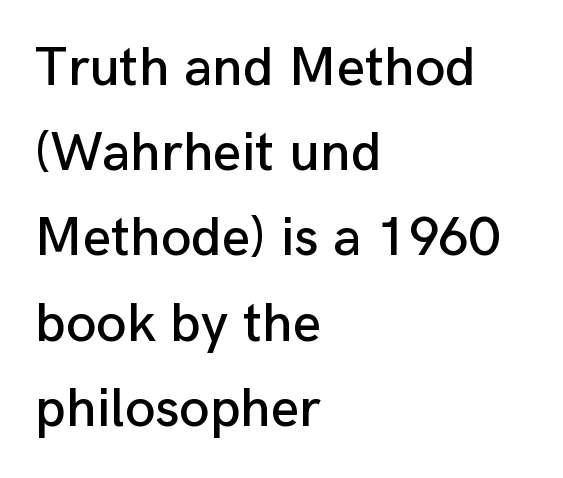
Q: Is the text italic (slanted)? A: No, it is upright.
Q: Is the typeface a serif or a sans-serif typeface? A: Sans-serif.
Q: Is the text underlined? A: No.
Q: How is the paragraph aligned? A: Left-aligned.
Q: Is the spacing between letters normal or unusually wide? A: Normal.
Q: Is the spacing between lines tight, normal or loose? A: Normal.
Q: Width (condensed, normal, or wide)? A: Normal.
Q: Stroke contrast? A: Low.
Q: x-height? A: Medium.
Q: Monospaced? A: No.
